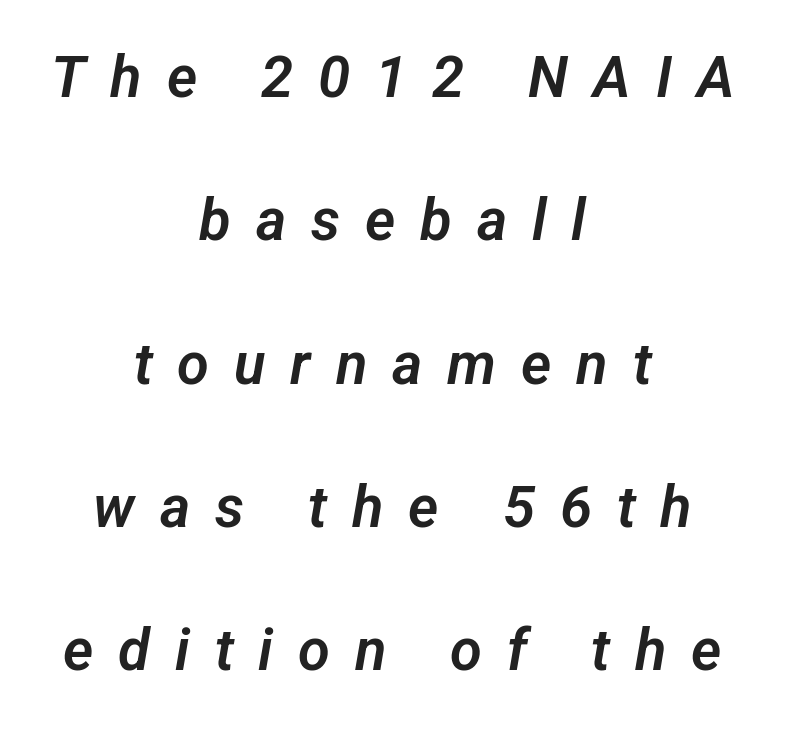
{"serif": "no", "width": "normal", "stroke_contrast": "low", "x_height": "medium", "monospaced": "no", "underline": "no", "align": "center", "line_spacing": "loose", "line_spacing_ratio": 2.47, "letter_spacing": "wide", "letter_spacing_em": 0.43, "glyph_px": 58}
